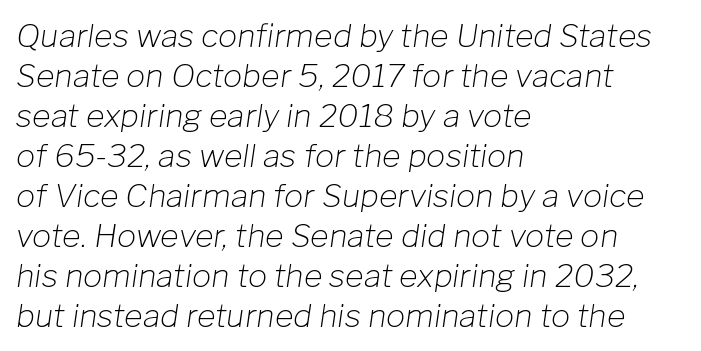
Q: Is the text bold? A: No.
Q: Is the text italic (slanted)? A: Yes, it leans right by about 8 degrees.
Q: Is the text underlined? A: No.
Q: How is the paragraph aligned? A: Left-aligned.
Q: Is the spacing between letters normal or unusually wide? A: Normal.
Q: Is the spacing between lines tight, normal or loose? A: Normal.
Q: Width (condensed, normal, or wide)? A: Normal.
Q: Stroke contrast? A: Low.
Q: x-height? A: Medium.
Q: Monospaced? A: No.
